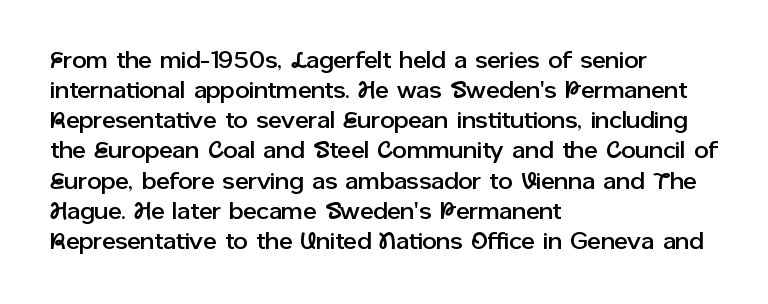
{"italic": "no", "underline": "no", "align": "left", "line_spacing": "normal", "line_spacing_ratio": 1.31, "letter_spacing": "normal", "letter_spacing_em": 0.0, "glyph_px": 23}
